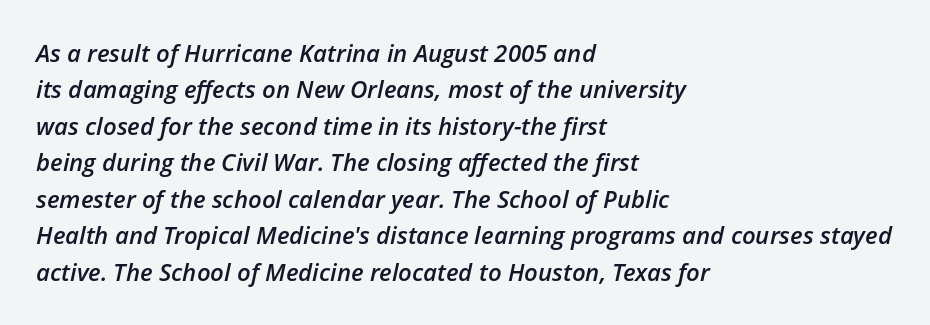
Interline gaps are of average width in this sample. The specimen omits any rule beneath the text block's lines. Emphasis-style slanted type is in use. The typesetter chose a ragged-right arrangement here. The rendering keeps characters at their native spacing.
